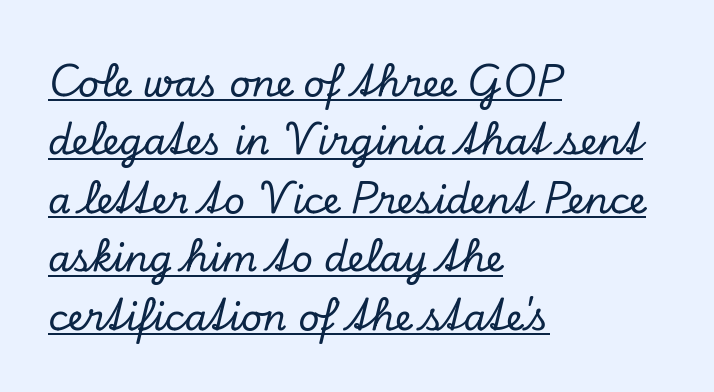
{"serif": "yes", "italic": "yes", "lean": "right", "slant_degrees": 13, "width": "normal", "stroke_contrast": "low", "x_height": "small", "monospaced": "no", "underline": "yes", "align": "left", "line_spacing": "normal", "line_spacing_ratio": 1.58, "letter_spacing": "normal", "letter_spacing_em": 0.0, "glyph_px": 37}
